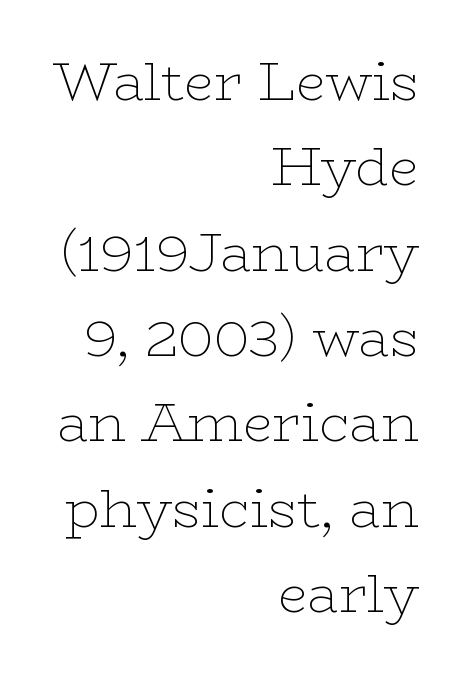
The image shows 54 px thin, wide serif type, upright; set right-aligned, normal line spacing (1.58x), normal letter spacing, not underlined; low stroke contrast and a medium x-height.
